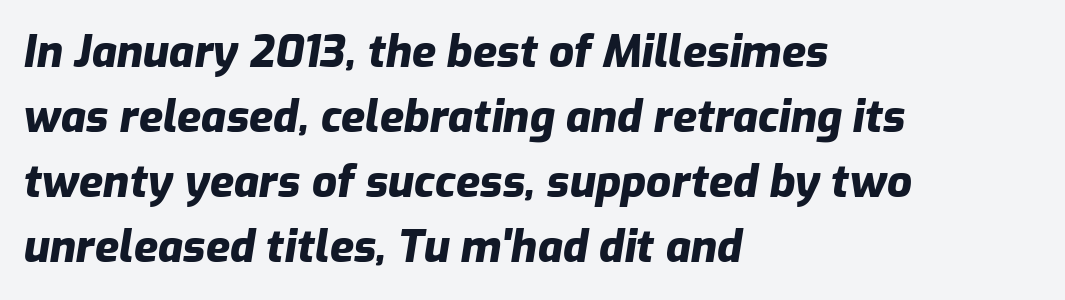
Q: Is the text bold? A: Yes.
Q: Is the text italic (slanted)? A: Yes, it leans right by about 9 degrees.
Q: Is the text underlined? A: No.
Q: How is the paragraph aligned? A: Left-aligned.
Q: Is the spacing between letters normal or unusually wide? A: Normal.
Q: Is the spacing between lines tight, normal or loose? A: Normal.
Q: Width (condensed, normal, or wide)? A: Normal.
Q: Stroke contrast? A: Low.
Q: x-height? A: Medium.
Q: Monospaced? A: No.
